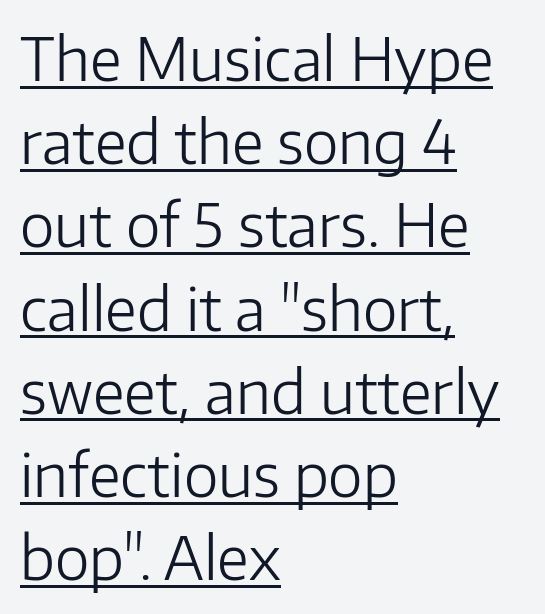
{"serif": "no", "italic": "no", "bold": "no", "weight": "light", "width": "normal", "stroke_contrast": "low", "x_height": "medium", "monospaced": "no", "underline": "yes", "align": "left", "line_spacing": "normal", "line_spacing_ratio": 1.41, "letter_spacing": "normal", "letter_spacing_em": 0.0, "glyph_px": 59}
